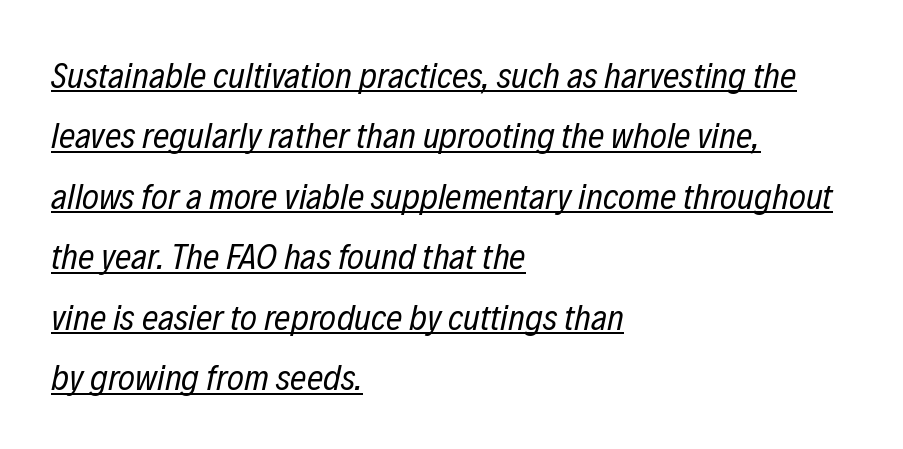
The image shows 36 px regular-weight, condensed type, italic (leaning right); set left-aligned, normal line spacing (1.68x), normal letter spacing, underlined; low stroke contrast and a medium x-height.
